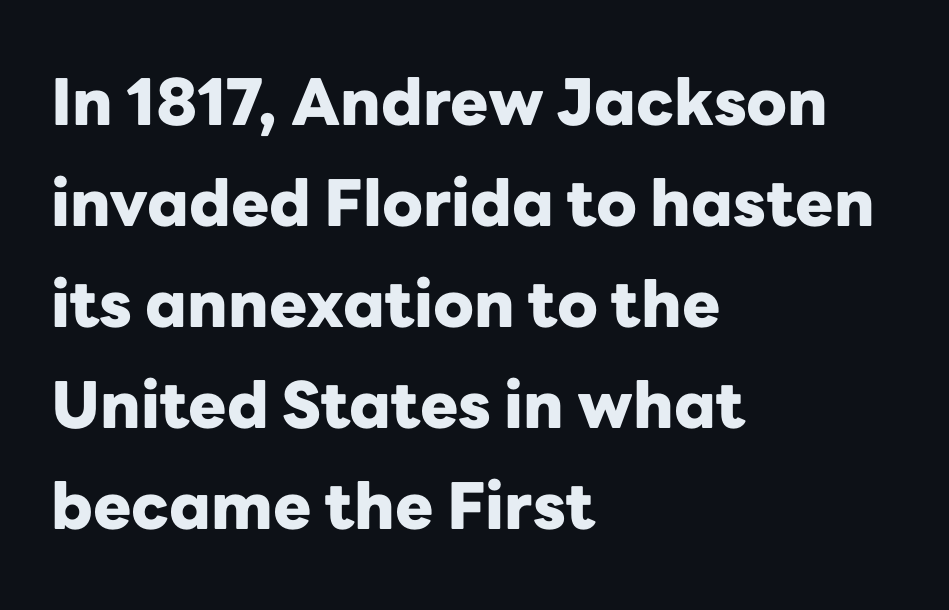
{"serif": "no", "italic": "no", "bold": "yes", "weight": "heavy", "width": "normal", "stroke_contrast": "low", "x_height": "medium", "monospaced": "no", "underline": "no", "align": "left", "line_spacing": "normal", "line_spacing_ratio": 1.58, "letter_spacing": "normal", "letter_spacing_em": 0.0, "glyph_px": 64}
